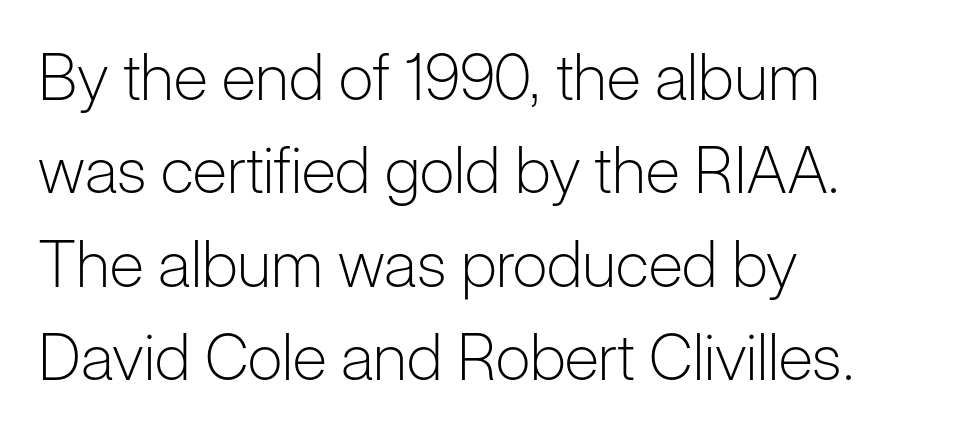
The image shows 64 px light sans-serif type, upright; set left-aligned, normal line spacing (1.46x), normal letter spacing, not underlined; low stroke contrast and a medium x-height.
